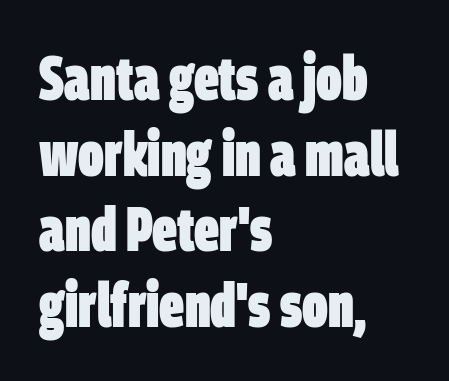
Q: Is the text bold? A: Yes.
Q: Is the typeface a serif or a sans-serif typeface? A: Sans-serif.
Q: Is the text underlined? A: No.
Q: How is the paragraph aligned? A: Left-aligned.
Q: Is the spacing between letters normal or unusually wide? A: Normal.
Q: Width (condensed, normal, or wide)? A: Condensed.
Q: Stroke contrast? A: Low.
Q: x-height? A: Large.
Q: Monospaced? A: No.
